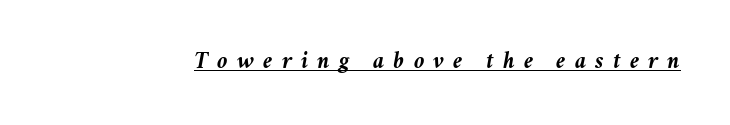
The image shows 24 px bold type, italic (leaning right); set unusually wide letter spacing (+0.38 em), underlined.
